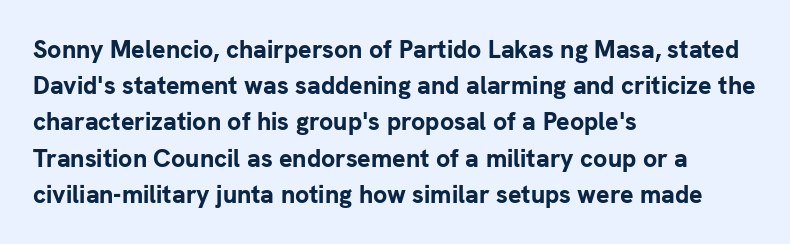
Typesetter's note: full bold, strokes at maximum text heaviness. Rendered with straight, roman letterforms. The line-height multiplier appears to be the usual default. Words appear dense and cohesive because spacing is normal. A student would call this left alignment; a typographer would say flush left, rag right. The baseline area is clear.
